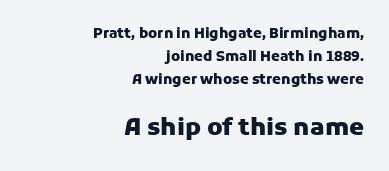
Q: Is the text bold? A: Yes.
Q: Is the text italic (slanted)? A: No, it is upright.
Q: Is the text underlined? A: No.
Q: How is the paragraph aligned? A: Right-aligned.
Q: Is the spacing between letters normal or unusually wide? A: Normal.
Q: Is the spacing between lines tight, normal or loose? A: Normal.
Q: Which block of text is set in a larger size, the first (top) or the second (bottom)? A: The second (bottom) one.
